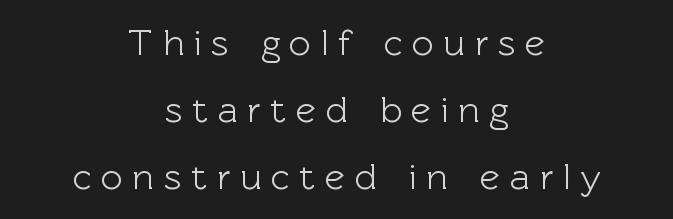
The image shows 38 px sans-serif type, upright; set centered, line spacing 1.76x, unusually wide letter spacing (+0.25 em), not underlined; a medium x-height.
